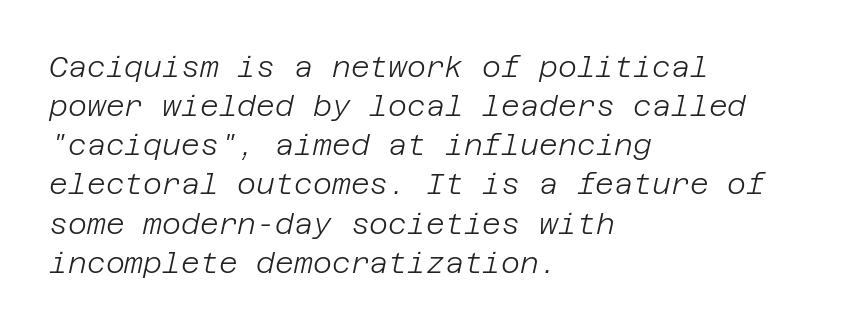
The image shows 29 px light type, italic (leaning right); set left-aligned, normal line spacing (1.35x), normal letter spacing, not underlined; low stroke contrast and a large x-height.
